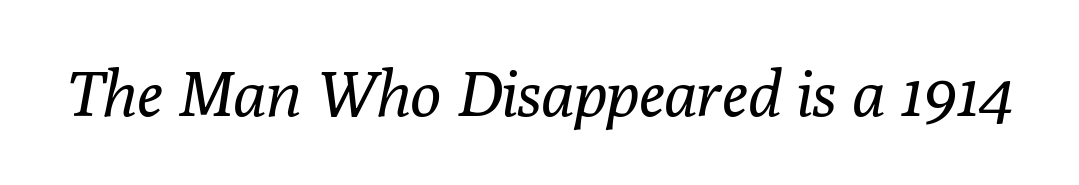
Q: Is the text bold? A: No.
Q: Is the text italic (slanted)? A: Yes, it leans right by about 10 degrees.
Q: Is the typeface a serif or a sans-serif typeface? A: Serif.
Q: Is the text underlined? A: No.
Q: Is the spacing between letters normal or unusually wide? A: Normal.
Q: Width (condensed, normal, or wide)? A: Normal.
Q: Stroke contrast? A: Low.
Q: x-height? A: Medium.
Q: Monospaced? A: No.
